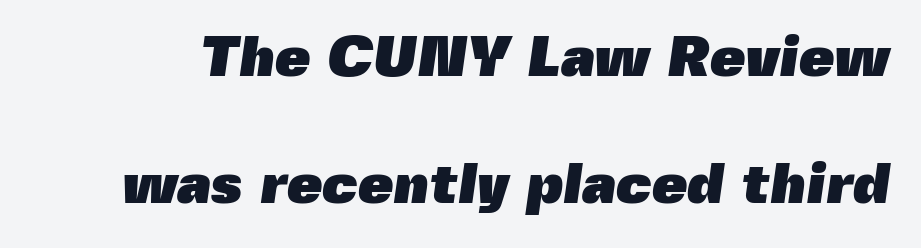
The image shows 57 px heavy sans-serif type; set loose line spacing (2.22x), normal letter spacing, not underlined; a medium x-height.
